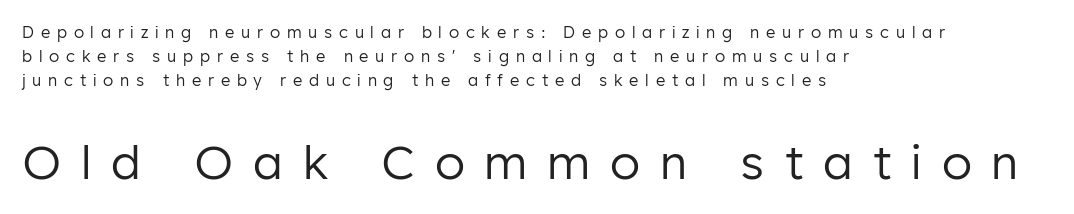
{"serif": "no", "italic": "no", "bold": "no", "weight": "regular", "width": "normal", "stroke_contrast": "low", "x_height": "medium", "monospaced": "no", "underline": "no", "align": "left", "line_spacing": "normal", "line_spacing_ratio": 1.51, "letter_spacing": "wide", "letter_spacing_em": 0.42, "larger_block": "second", "size_ratio": 2.94, "glyph_px": 47}
